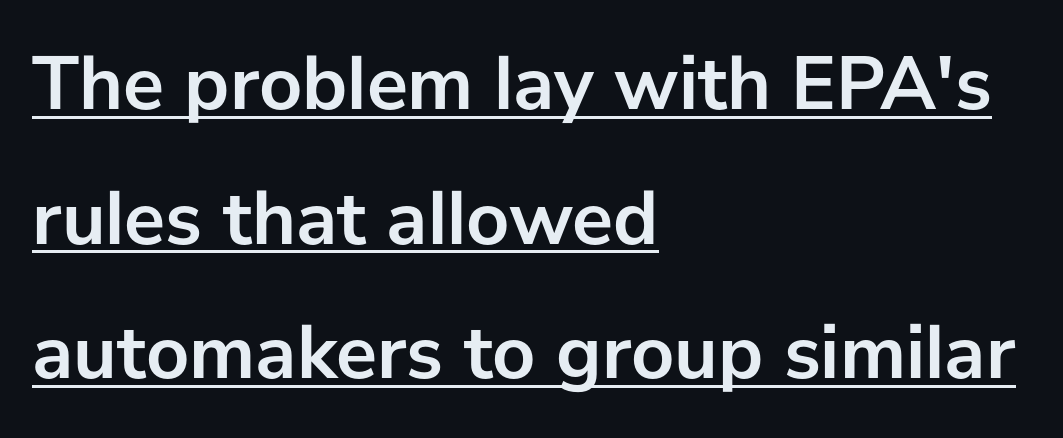
{"serif": "no", "italic": "no", "bold": "yes", "weight": "semibold", "width": "normal", "stroke_contrast": "low", "x_height": "medium", "monospaced": "no", "underline": "yes", "align": "left", "line_spacing_ratio": 1.75, "letter_spacing": "normal", "letter_spacing_em": 0.0, "glyph_px": 77}
